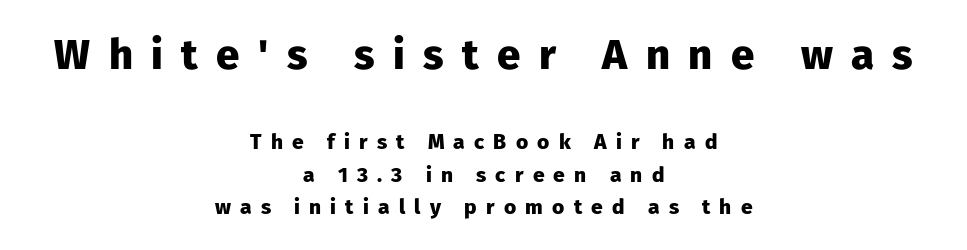
The image shows 42 px heavy sans-serif type, upright; set centered, normal line spacing (1.57x), unusually wide letter spacing (+0.44 em), not underlined; the first (top) block is 2.0x larger; low stroke contrast and a medium x-height.
